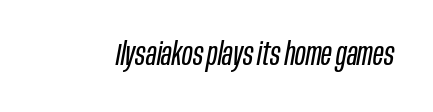
{"italic": "yes", "lean": "right", "slant_degrees": 10, "bold": "no", "weight": "regular", "width": "condensed", "stroke_contrast": "low", "x_height": "large", "monospaced": "no", "underline": "no", "letter_spacing": "normal", "letter_spacing_em": 0.0, "glyph_px": 32}
